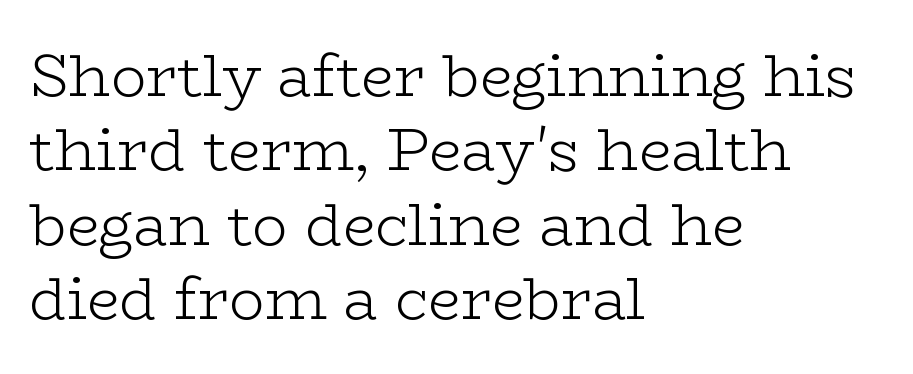
Q: Is the text bold? A: No.
Q: Is the text italic (slanted)? A: No, it is upright.
Q: Is the typeface a serif or a sans-serif typeface? A: Serif.
Q: Is the text underlined? A: No.
Q: How is the paragraph aligned? A: Left-aligned.
Q: Is the spacing between letters normal or unusually wide? A: Normal.
Q: Is the spacing between lines tight, normal or loose? A: Normal.
Q: Width (condensed, normal, or wide)? A: Wide.
Q: Stroke contrast? A: Low.
Q: x-height? A: Medium.
Q: Monospaced? A: No.
